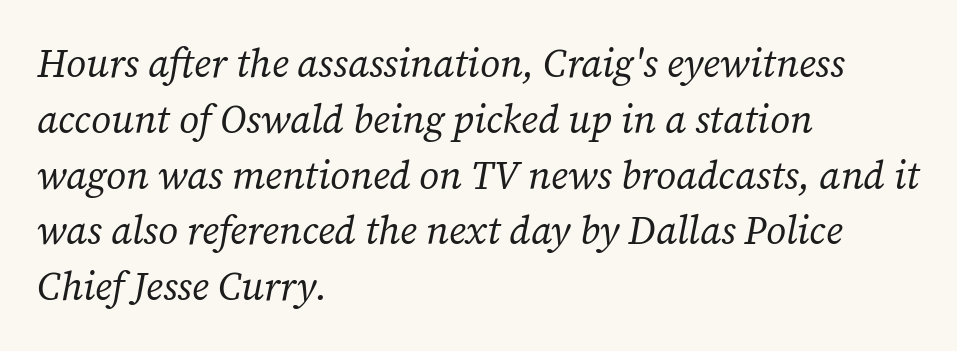
The image shows 39 px regular-weight serif type, italic (leaning right); set left-aligned, normal line spacing (1.43x), normal letter spacing, not underlined; low stroke contrast and a medium x-height.
